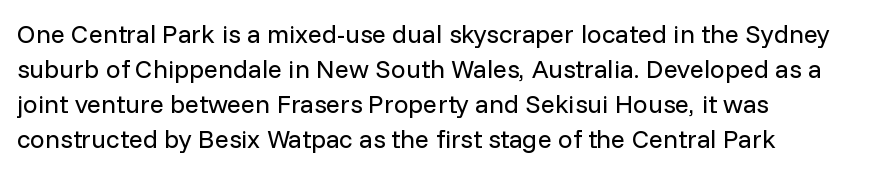
How are the letters spaced? Ordinarily, with no added tracking. Has an underline been added? It has not. Honestly, the row spacing looks completely unremarkable. The font is comparable to plain body text, perhaps lighter. Visually the block forms a straight wall on the left and a jagged coastline on the right.
